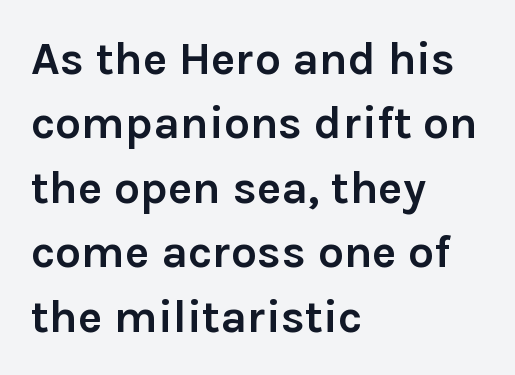
The image shows 46 px semibold sans-serif type, upright; set left-aligned, normal line spacing (1.4x), normal letter spacing, not underlined; low stroke contrast and a medium x-height.
